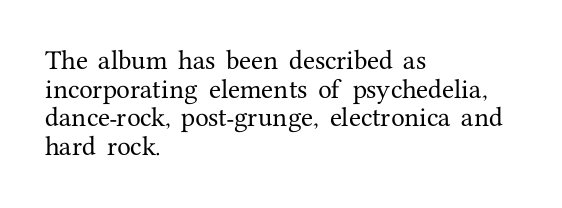
{"italic": "no", "underline": "no", "align": "left", "line_spacing": "normal", "line_spacing_ratio": 1.3, "letter_spacing": "normal", "letter_spacing_em": 0.0, "glyph_px": 22}
